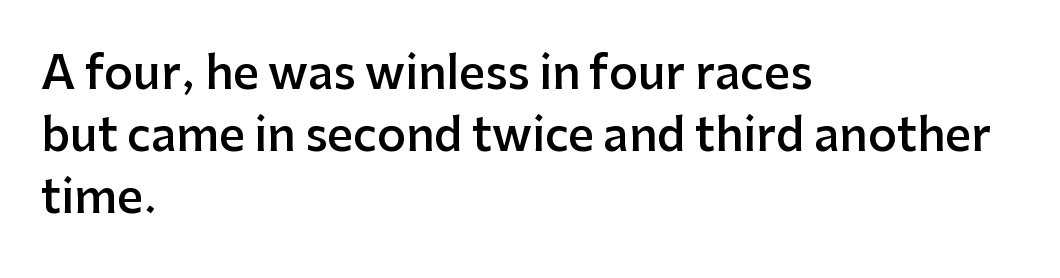
The space between consecutive lines is moderate. The rendering shows plain stroke endings on the letterforms — a sans-serif design. Character widths vary here, with narrow letters taking less room than wide ones. A semibold gives these letters moderate extra thickness, short of bold.
